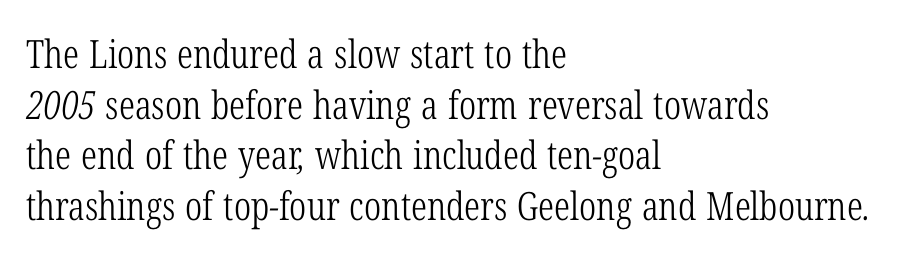
Line spacing here is normal. Stems and bowls with no extra thickness — not bold. Tracking here is standard; glyphs follow each other at the usual distance. The face used here is proportionally spaced, like ordinary book or web type.
